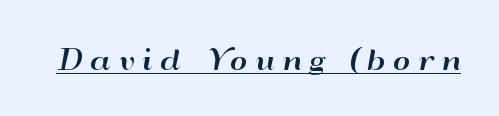
The image shows 27 px text type; set unusually wide letter spacing (+0.27 em), underlined.
